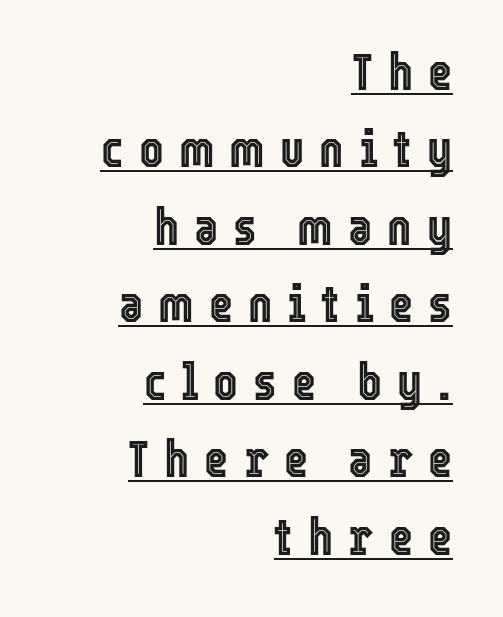
Line ends are locked; line starts wander. The passage shown is typed in a proportional face where columns would drift. The gaps between neighbouring characters are conspicuously large. Leading: standard. No italicization has been applied; the sample stays upright. Caption: lettering with a line underneath.
